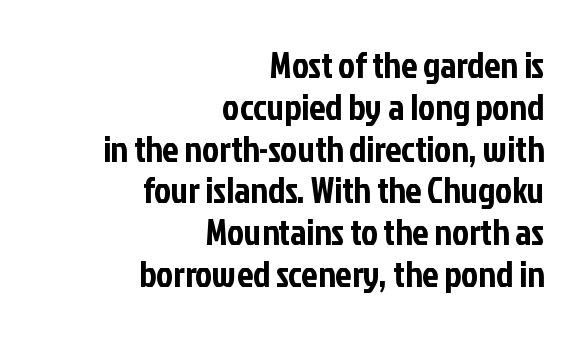
{"serif": "no", "italic": "no", "width": "condensed", "stroke_contrast": "low", "x_height": "medium", "monospaced": "no", "underline": "no", "align": "right", "line_spacing_ratio": 1.16, "letter_spacing": "normal", "letter_spacing_em": 0.0, "glyph_px": 36}
